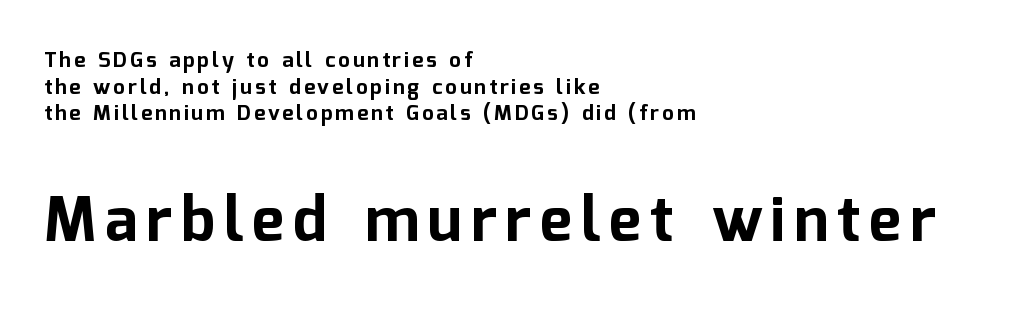
Q: Is the text bold? A: Yes.
Q: Is the text italic (slanted)? A: No, it is upright.
Q: Is the typeface a serif or a sans-serif typeface? A: Sans-serif.
Q: Is the text underlined? A: No.
Q: How is the paragraph aligned? A: Left-aligned.
Q: Is the spacing between lines tight, normal or loose? A: Normal.
Q: Which block of text is set in a larger size, the first (top) or the second (bottom)? A: The second (bottom) one.
Q: Width (condensed, normal, or wide)? A: Normal.
Q: Stroke contrast? A: Low.
Q: x-height? A: Medium.
Q: Monospaced? A: No.
